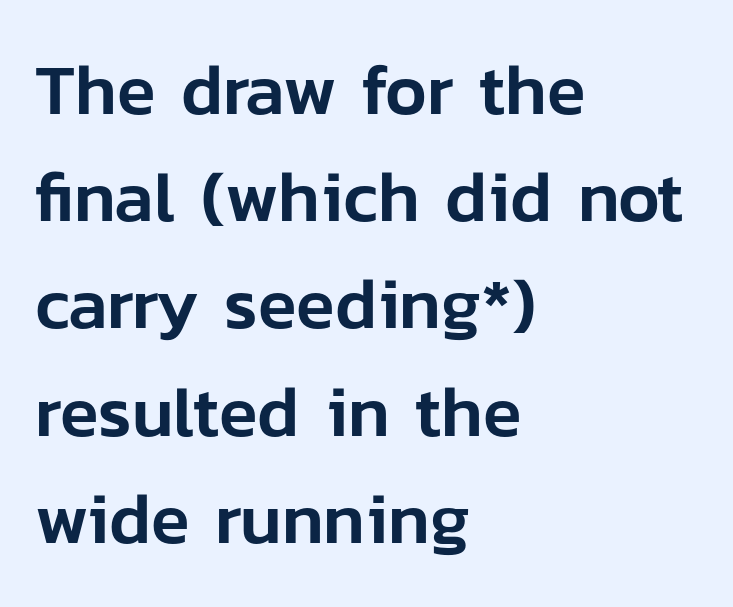
The image shows 71 px sans-serif type, upright; set left-aligned, normal line spacing (1.51x), normal letter spacing, not underlined; low stroke contrast and a medium x-height.
